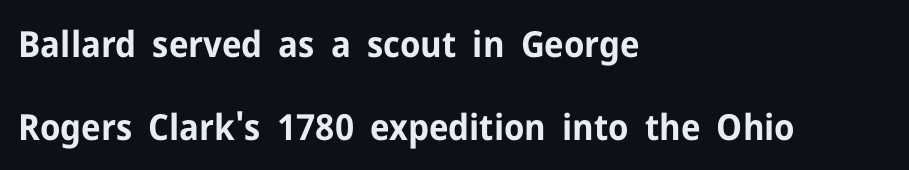
The image shows 36 px bold sans-serif type, upright; set left-aligned, loose line spacing (2.31x), normal letter spacing, not underlined; low stroke contrast and a medium x-height.
